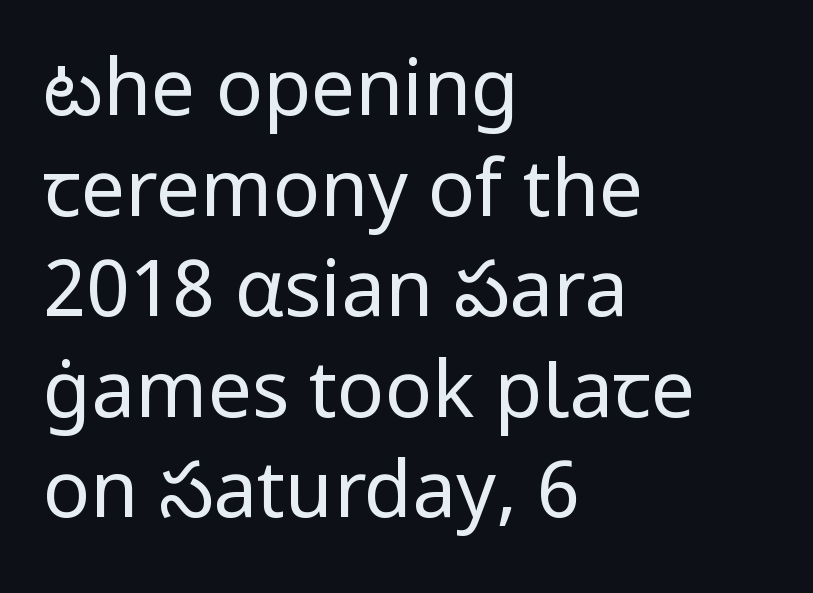
{"serif": "no", "italic": "no", "bold": "no", "weight": "regular", "width": "normal", "stroke_contrast": "low", "x_height": "medium", "monospaced": "no", "underline": "no", "align": "left", "line_spacing": "normal", "line_spacing_ratio": 1.29, "letter_spacing": "normal", "letter_spacing_em": 0.0, "glyph_px": 78}
